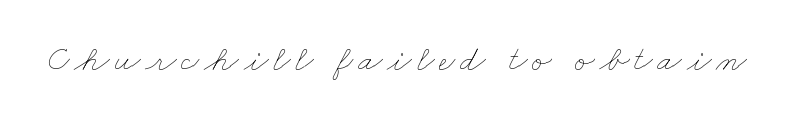
Here the designer chose a conventional face with non-uniform glyph widths. Unmarked baselines from the first word to the last. On a weight scale, this lands at 450 or below.
